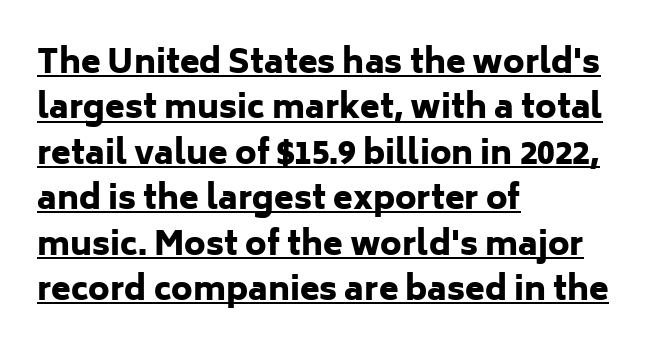
Serif or sans? Sans — the stroke terminals are bare. Nope, not italic — everything's standing straight. In designer terms, the underline attribute is active on this setting. Do the characters align in a grid? No, the font is proportional.
